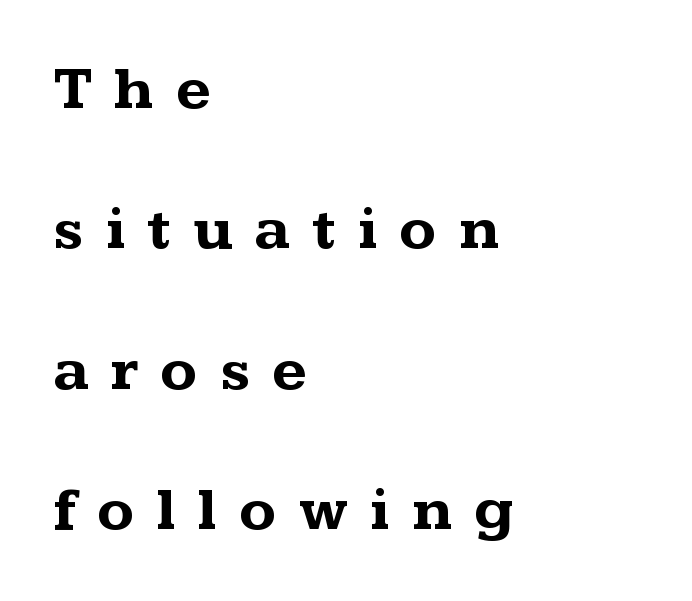
{"serif": "yes", "italic": "no", "bold": "yes", "weight": "bold", "width": "wide", "stroke_contrast": "medium", "x_height": "medium", "monospaced": "no", "underline": "no", "align": "left", "line_spacing": "loose", "line_spacing_ratio": 2.3, "letter_spacing": "wide", "letter_spacing_em": 0.36, "glyph_px": 61}
